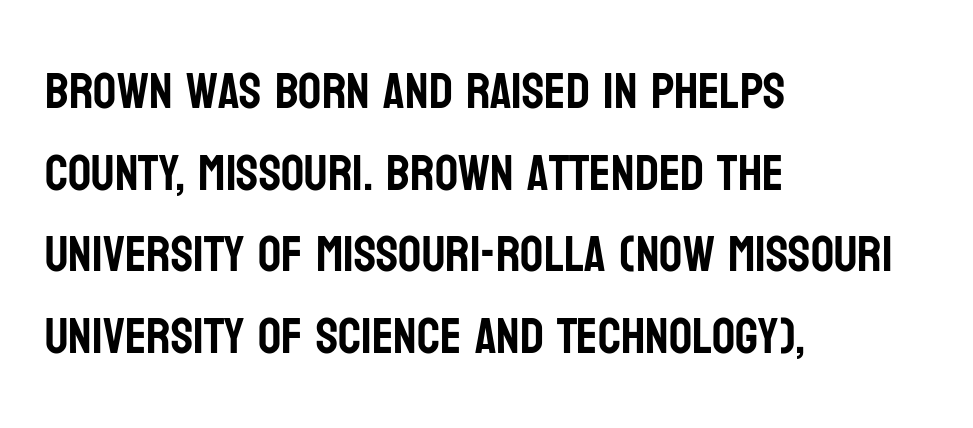
{"serif": "no", "italic": "no", "width": "condensed", "stroke_contrast": "low", "x_height": "large", "monospaced": "no", "underline": "no", "align": "left", "line_spacing": "normal", "line_spacing_ratio": 1.6, "letter_spacing": "normal", "letter_spacing_em": 0.0, "glyph_px": 51}
